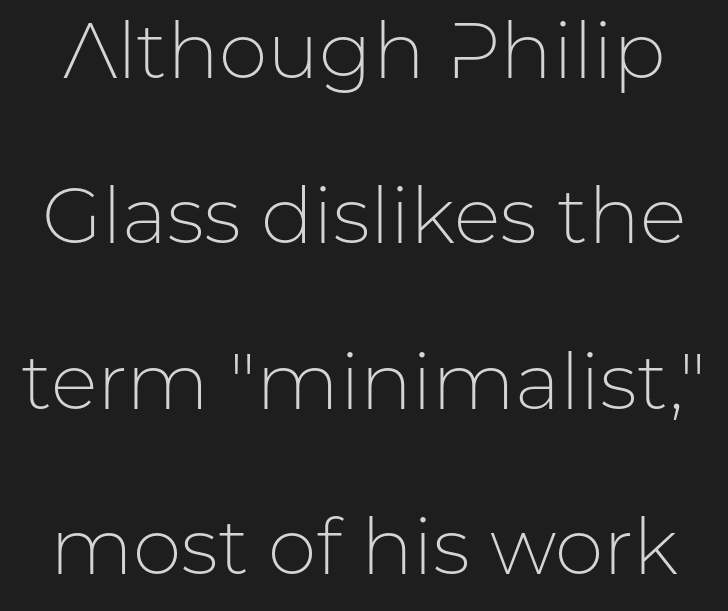
Q: Is the text bold? A: No.
Q: Is the text italic (slanted)? A: No, it is upright.
Q: Is the typeface a serif or a sans-serif typeface? A: Sans-serif.
Q: Is the text underlined? A: No.
Q: Is the spacing between letters normal or unusually wide? A: Normal.
Q: Is the spacing between lines tight, normal or loose? A: Loose.
Q: Width (condensed, normal, or wide)? A: Normal.
Q: Stroke contrast? A: Low.
Q: x-height? A: Medium.
Q: Monospaced? A: No.
